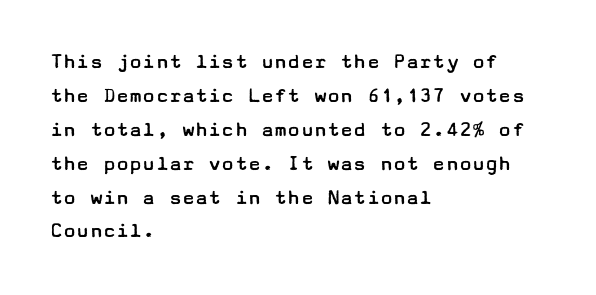
These lines stack with their left ends in a neat column. Any mark beneath the type? The region is blank. Short note: letters normally spaced. The type sits square on the baseline with zero lean.
